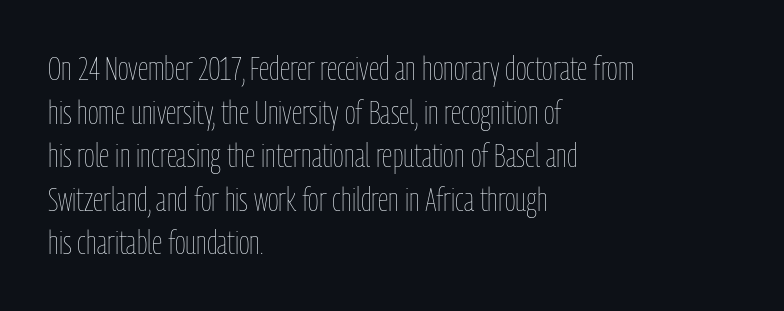
Type without underlining. Quick note: not italic, upright. No extra tracking has been applied to these lines. Caption: face not bold, strokes unweighted. Is the block centered? No — it sits flush against the left margin. You could not count columns in this text — the font is proportionally spaced.
